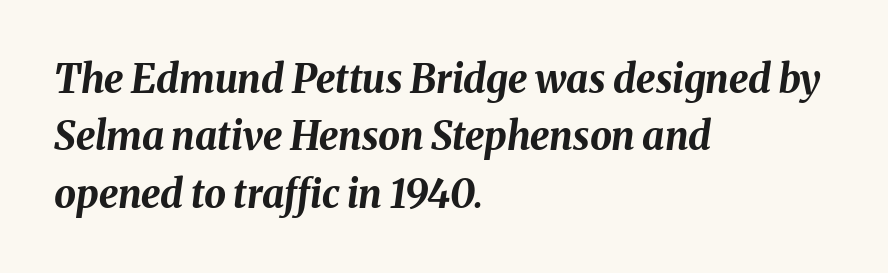
The image shows 39 px bold type, italic (leaning right); set left-aligned, normal line spacing (1.47x), normal letter spacing, not underlined; medium stroke contrast and a medium x-height.
